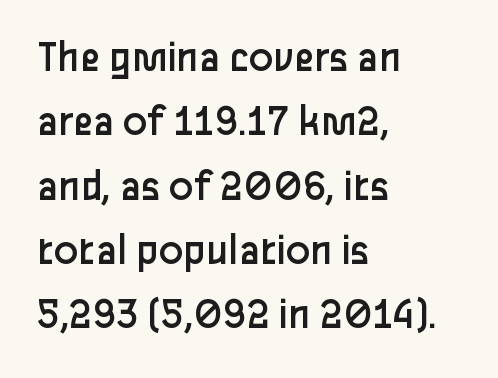
The image shows 45 px regular-weight sans-serif type, upright; set left-aligned, normal line spacing (1.43x), normal letter spacing, not underlined; low stroke contrast and a medium x-height.
